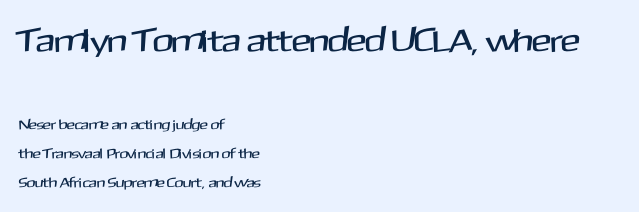
The image shows 33 px sans-serif type, upright; set left-aligned, loose line spacing (2.08x), normal letter spacing, not underlined; the first (top) block is 2.36x larger; medium stroke contrast and a medium x-height.
